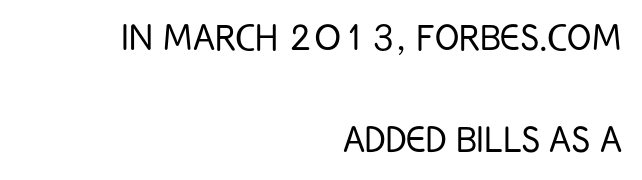
{"serif": "no", "italic": "no", "bold": "no", "weight": "light", "width": "condensed", "stroke_contrast": "low", "x_height": "large", "monospaced": "no", "underline": "no", "align": "right", "line_spacing": "loose", "line_spacing_ratio": 2.27, "letter_spacing": "normal", "letter_spacing_em": 0.0, "glyph_px": 45}
